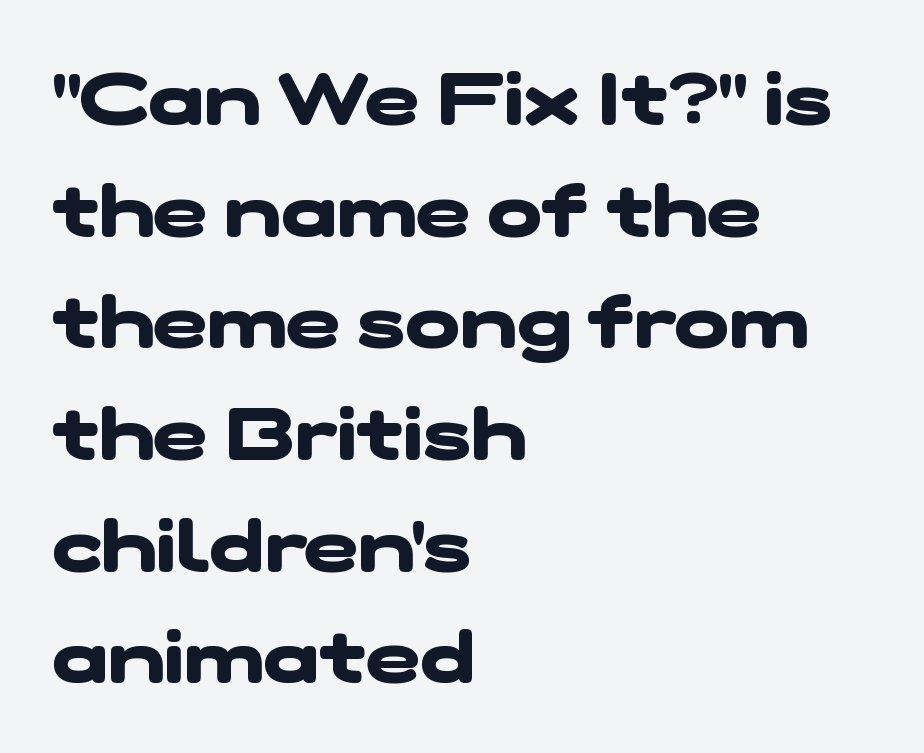
{"serif": "no", "bold": "yes", "weight": "heavy", "width": "wide", "stroke_contrast": "low", "x_height": "medium", "monospaced": "no", "underline": "no", "align": "left", "line_spacing": "normal", "line_spacing_ratio": 1.53, "letter_spacing": "normal", "letter_spacing_em": 0.0, "glyph_px": 73}
